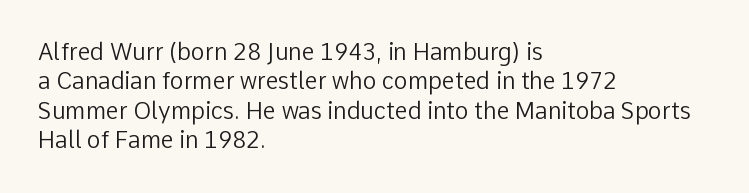
Q: Is the text bold? A: No.
Q: Is the text italic (slanted)? A: No, it is upright.
Q: Is the text underlined? A: No.
Q: How is the paragraph aligned? A: Left-aligned.
Q: Is the spacing between letters normal or unusually wide? A: Normal.
Q: Is the spacing between lines tight, normal or loose? A: Normal.
